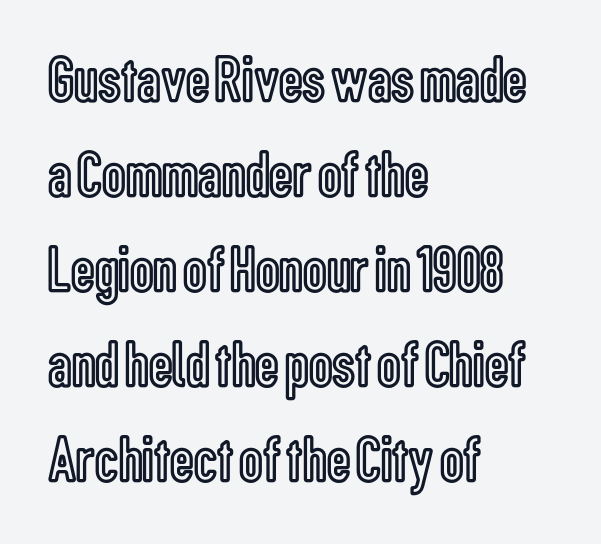
Q: Is the text italic (slanted)? A: No, it is upright.
Q: Is the text underlined? A: No.
Q: How is the paragraph aligned? A: Left-aligned.
Q: Is the spacing between letters normal or unusually wide? A: Normal.
Q: Is the spacing between lines tight, normal or loose? A: Normal.
Q: Width (condensed, normal, or wide)? A: Condensed.
Q: x-height? A: Medium.
Q: Monospaced? A: No.
